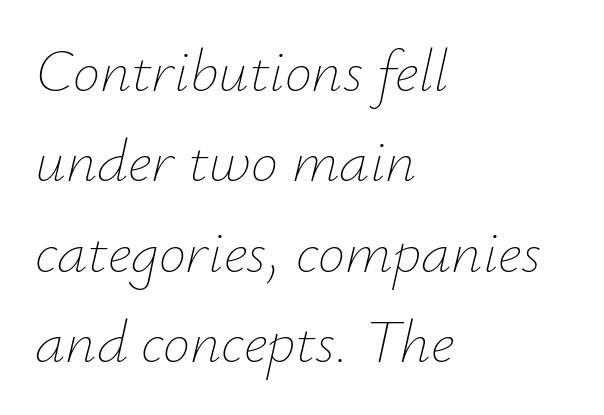
The image shows 61 px thin type, italic (leaning right); set left-aligned, normal line spacing (1.48x), normal letter spacing, not underlined; low stroke contrast and a small x-height.
